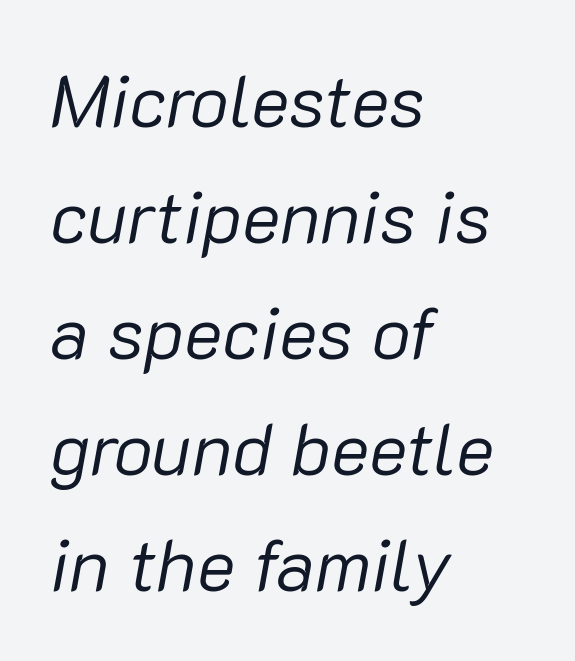
Q: Is the text bold? A: No.
Q: Is the text italic (slanted)? A: Yes, it leans right by about 10 degrees.
Q: Is the text underlined? A: No.
Q: How is the paragraph aligned? A: Left-aligned.
Q: Is the spacing between letters normal or unusually wide? A: Normal.
Q: Is the spacing between lines tight, normal or loose? A: Normal.
Q: Width (condensed, normal, or wide)? A: Normal.
Q: Stroke contrast? A: Low.
Q: x-height? A: Medium.
Q: Monospaced? A: No.
